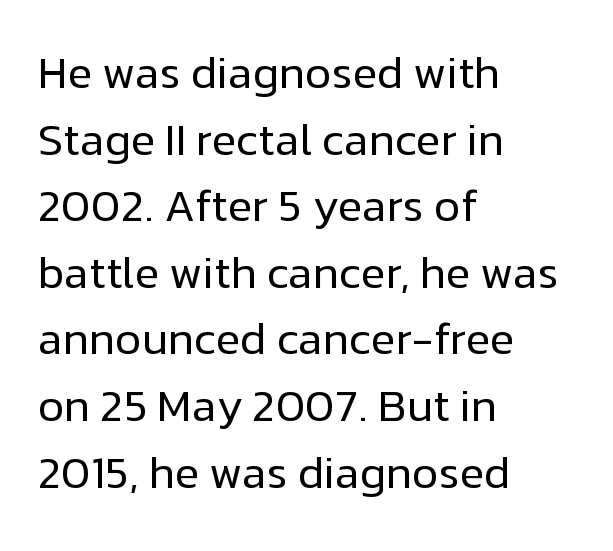
{"serif": "no", "italic": "no", "bold": "no", "weight": "regular", "width": "normal", "stroke_contrast": "low", "x_height": "medium", "monospaced": "no", "underline": "no", "align": "left", "line_spacing": "normal", "line_spacing_ratio": 1.48, "letter_spacing": "normal", "letter_spacing_em": 0.0, "glyph_px": 45}
